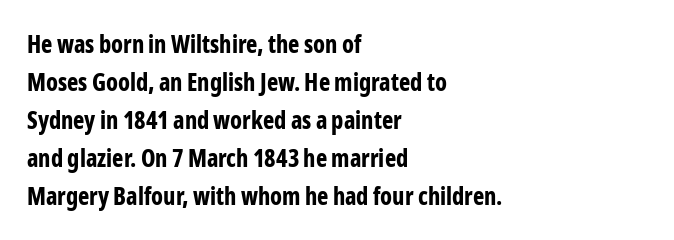
{"italic": "no", "bold": "yes", "underline": "no", "align": "left", "line_spacing": "normal", "line_spacing_ratio": 1.58, "letter_spacing": "normal", "letter_spacing_em": 0.0, "glyph_px": 24}
